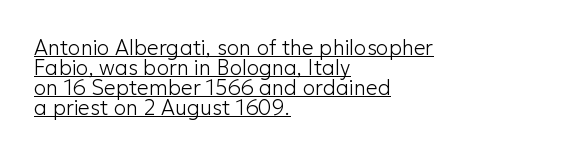
The image shows 21 px text type, upright; set left-aligned, tight line spacing (0.96x), normal letter spacing, underlined.
